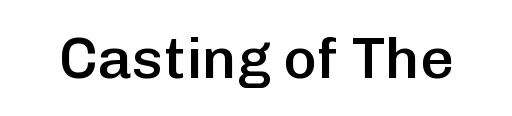
{"serif": "no", "italic": "no", "bold": "semi", "weight": "semibold", "width": "normal", "stroke_contrast": "low", "x_height": "medium", "monospaced": "no", "underline": "no", "letter_spacing": "normal", "letter_spacing_em": 0.0, "glyph_px": 58}
